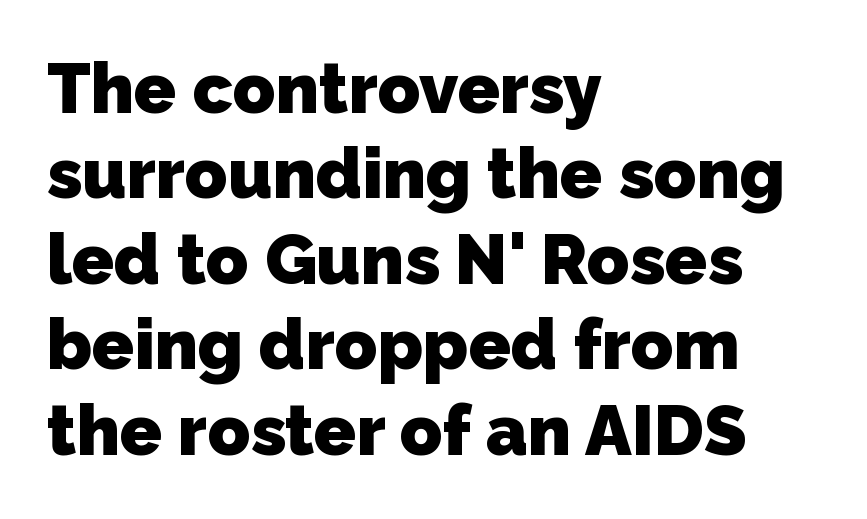
The image shows 70 px heavy sans-serif type; set left-aligned, line spacing 1.22x, normal letter spacing, not underlined; low stroke contrast and a medium x-height.
